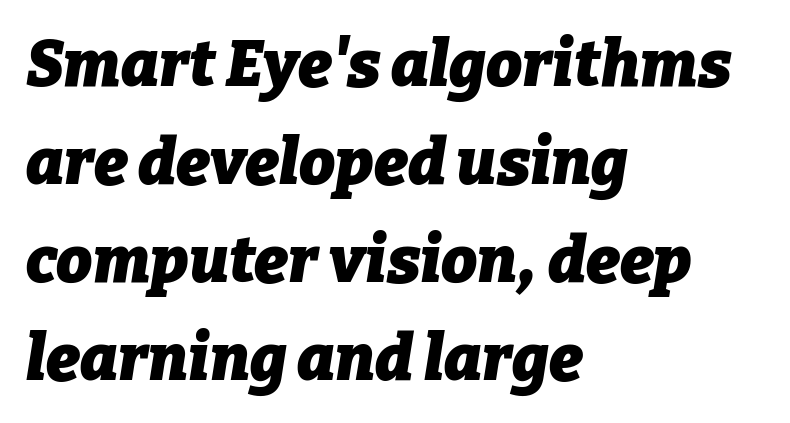
This sample uses an oblique cut, with every glyph tilted off the vertical. Leading matches the norm, producing a regular column. The font is running at its bold setting. Notice how the passage keeps a crisp vertical edge on the left only. This rendering features lettering with no underline. These lines keep a tight, regular rhythm from letter to letter.
